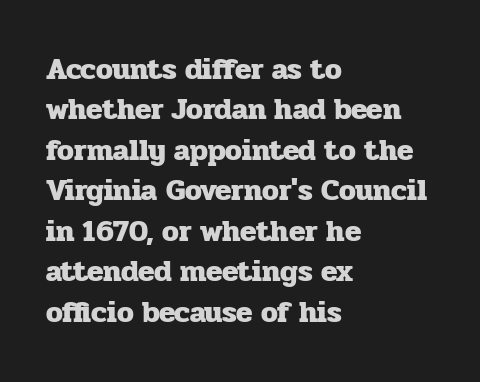
{"serif": "yes", "italic": "no", "bold": "yes", "weight": "heavy", "width": "normal", "stroke_contrast": "low", "x_height": "medium", "monospaced": "no", "underline": "no", "align": "left", "line_spacing": "normal", "line_spacing_ratio": 1.35, "letter_spacing": "normal", "letter_spacing_em": 0.0, "glyph_px": 30}
